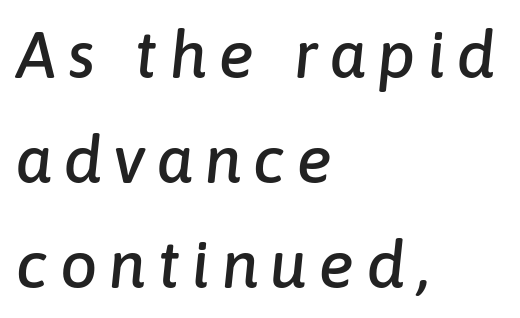
The image shows 66 px text type, italic (leaning right); set left-aligned, normal line spacing (1.59x), not underlined; low stroke contrast and a medium x-height.
